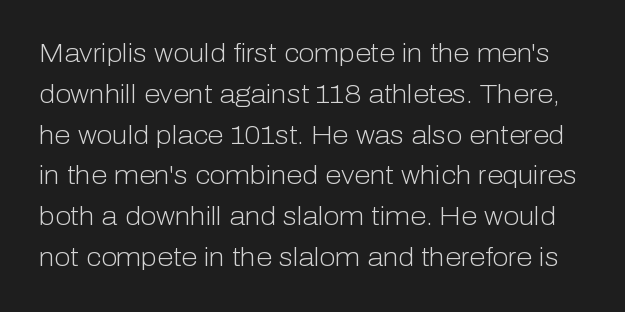
Heaviness? Minimal to ordinary, like unemphasized prose. This sample uses plain, unmodified letter spacing. The line-height multiplier appears to be the usual default. Posture: straight, roman, zero tilt.
